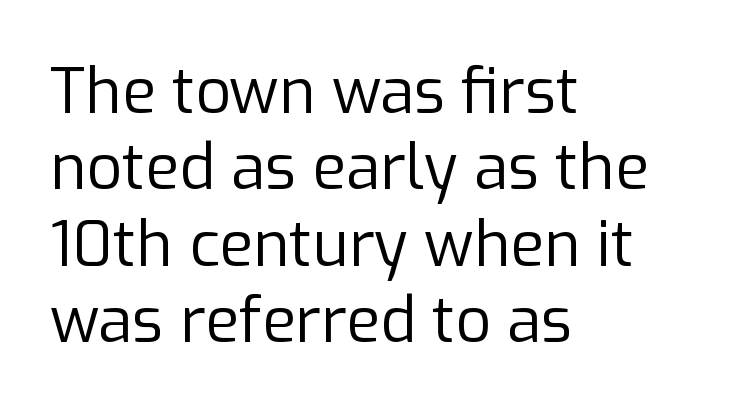
{"serif": "no", "italic": "no", "bold": "no", "weight": "regular", "width": "normal", "stroke_contrast": "low", "x_height": "medium", "monospaced": "no", "underline": "no", "align": "left", "line_spacing_ratio": 1.23, "letter_spacing": "normal", "letter_spacing_em": 0.0, "glyph_px": 62}
